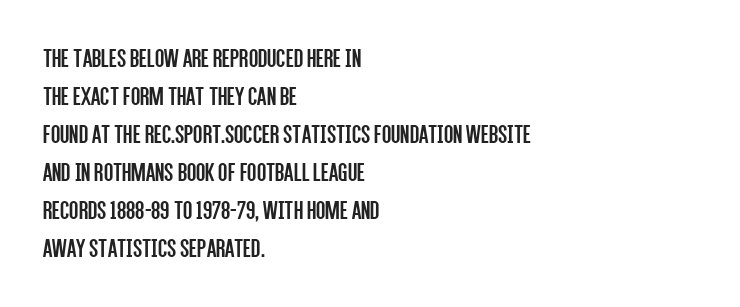
{"italic": "no", "bold": "no", "underline": "no", "align": "left", "line_spacing": "normal", "line_spacing_ratio": 1.41, "letter_spacing": "normal", "letter_spacing_em": 0.0, "glyph_px": 27}
